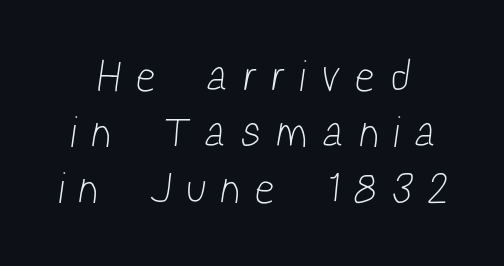
{"serif": "no", "bold": "no", "weight": "light", "width": "condensed", "stroke_contrast": "low", "x_height": "medium", "monospaced": "no", "underline": "no", "align": "center", "line_spacing": "normal", "line_spacing_ratio": 1.3, "letter_spacing": "wide", "letter_spacing_em": 0.43, "glyph_px": 43}
